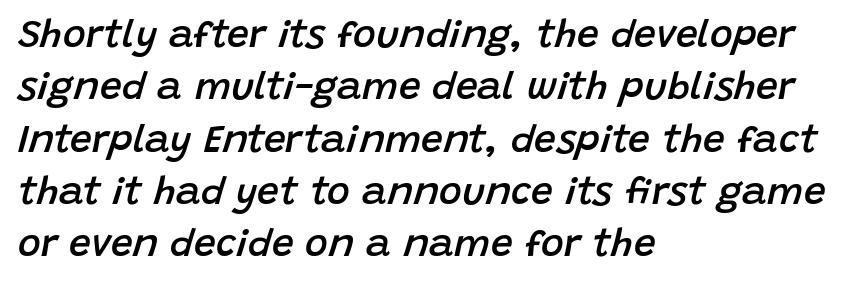
The image shows 39 px semibold type, italic (leaning right); set left-aligned, normal line spacing (1.34x), normal letter spacing, not underlined; low stroke contrast and a large x-height.
